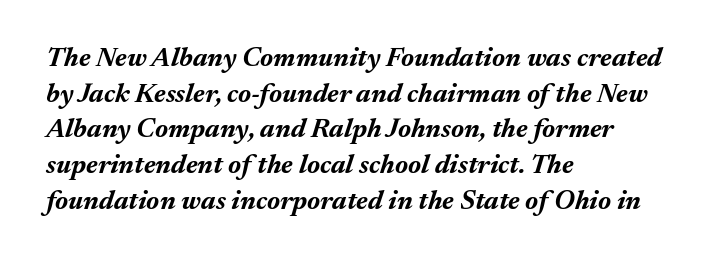
{"italic": "yes", "lean": "right", "slant_degrees": 17, "bold": "yes", "underline": "no", "align": "left", "line_spacing": "normal", "line_spacing_ratio": 1.32, "letter_spacing": "normal", "letter_spacing_em": 0.0, "glyph_px": 27}
